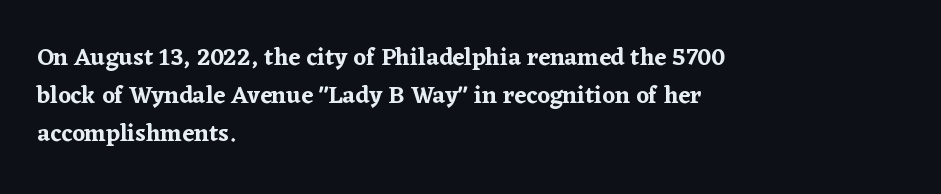
The image shows 24 px text type, upright; set left-aligned, normal line spacing (1.58x), normal letter spacing, not underlined.
